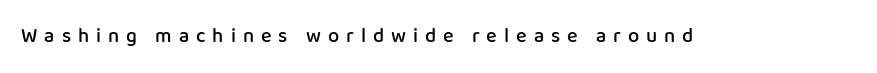
{"italic": "no", "bold": "semi", "underline": "no", "letter_spacing": "wide", "letter_spacing_em": 0.35, "glyph_px": 20}
